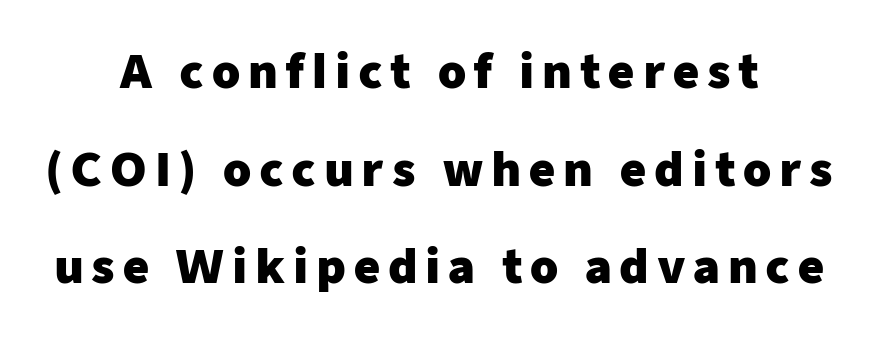
The lettering holds an erect, upright posture throughout. The area under the type is left untouched. A centered setting, common on invitations and titles, is used for this passage. This sample has the flowing, uneven cadence of proportional lettering. In terms of leading, this rendering errs on the spacious side. The typeface chosen for these lines omits serifs.
